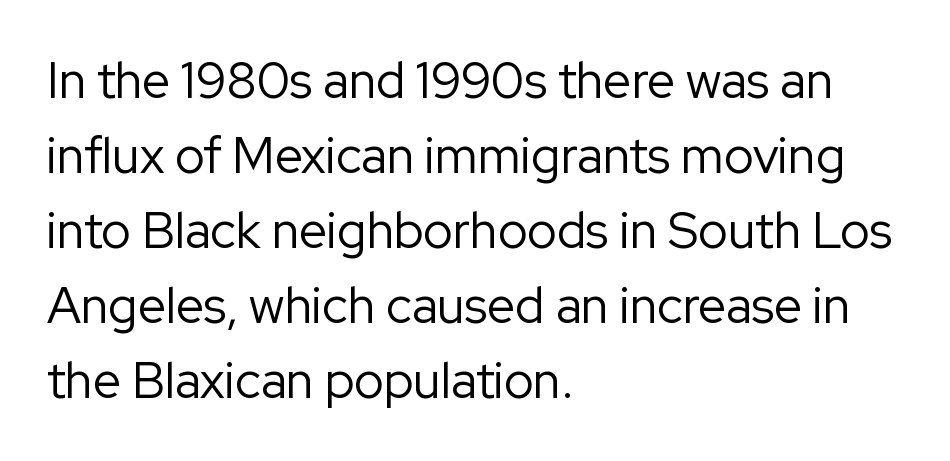
The typesetting does not lean heavy: it is not bold. Left-aligned paragraph, ragged on the right. A typesetter would label this face a sans. It's the straight-up-and-down kind of type. Lines of text with bare space underneath. A typesetter would call this leading conventional body-copy spacing.
